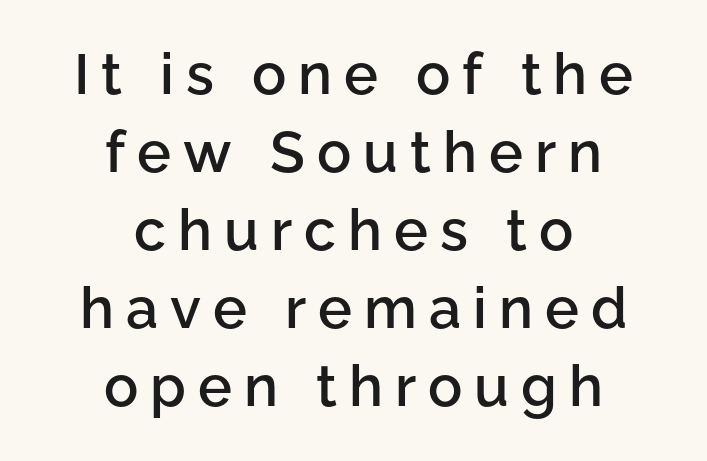
The image shows 57 px semibold sans-serif type, upright; set centered, normal line spacing (1.37x), unusually wide letter spacing (+0.21 em), not underlined; low stroke contrast and a medium x-height.
